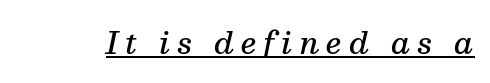
Q: Is the text bold? A: Semi-bold.
Q: Is the text italic (slanted)? A: Yes, it leans right by about 13 degrees.
Q: Is the typeface a serif or a sans-serif typeface? A: Serif.
Q: Is the text underlined? A: Yes.
Q: Is the spacing between letters normal or unusually wide? A: Unusually wide.
Q: Width (condensed, normal, or wide)? A: Normal.
Q: Stroke contrast? A: Medium.
Q: x-height? A: Medium.
Q: Monospaced? A: No.
